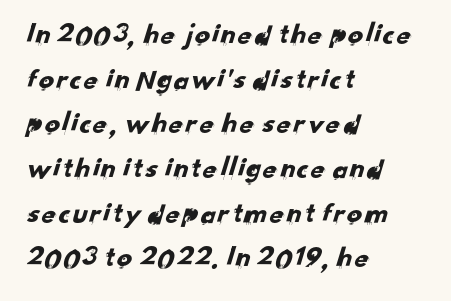
Q: Is the typeface a serif or a sans-serif typeface? A: Sans-serif.
Q: Is the text underlined? A: No.
Q: How is the paragraph aligned? A: Left-aligned.
Q: Is the spacing between letters normal or unusually wide? A: Normal.
Q: Is the spacing between lines tight, normal or loose? A: Normal.
Q: Width (condensed, normal, or wide)? A: Normal.
Q: Stroke contrast? A: Low.
Q: x-height? A: Small.
Q: Monospaced? A: No.
